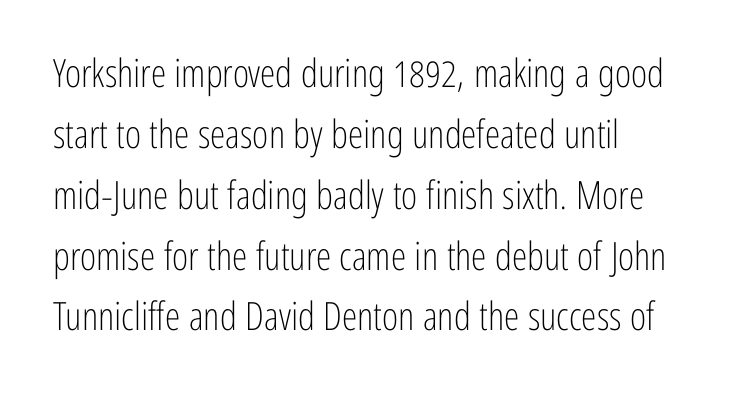
{"serif": "no", "italic": "no", "bold": "no", "weight": "light", "width": "condensed", "stroke_contrast": "low", "x_height": "medium", "monospaced": "no", "underline": "no", "align": "left", "line_spacing": "normal", "line_spacing_ratio": 1.56, "letter_spacing": "normal", "letter_spacing_em": 0.0, "glyph_px": 39}
